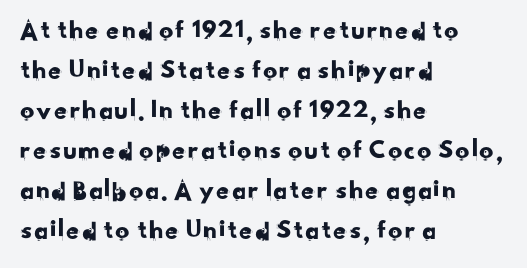
{"serif": "no", "width": "normal", "stroke_contrast": "low", "x_height": "small", "monospaced": "no", "underline": "no", "align": "left", "line_spacing": "normal", "line_spacing_ratio": 1.43, "letter_spacing": "normal", "letter_spacing_em": 0.0, "glyph_px": 28}
